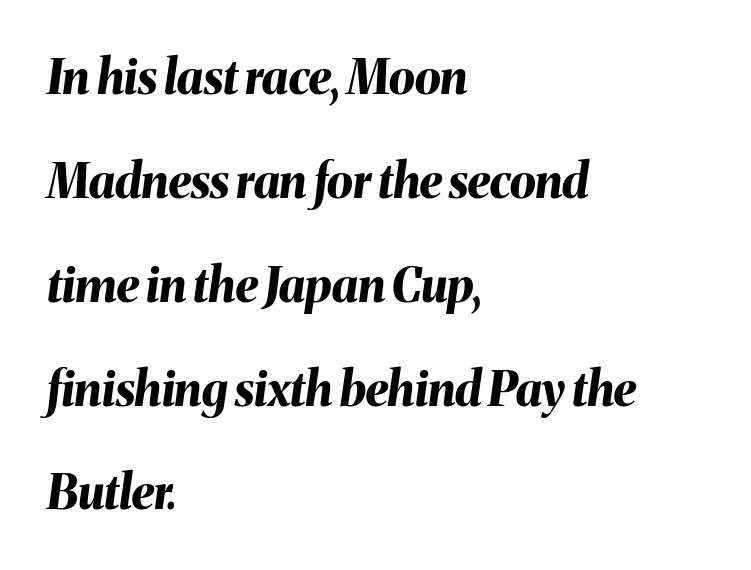
Q: Is the text bold? A: Yes.
Q: Is the text italic (slanted)? A: Yes, it leans right by about 8 degrees.
Q: Is the text underlined? A: No.
Q: How is the paragraph aligned? A: Left-aligned.
Q: Is the spacing between letters normal or unusually wide? A: Normal.
Q: Is the spacing between lines tight, normal or loose? A: Loose.
Q: Width (condensed, normal, or wide)? A: Normal.
Q: Stroke contrast? A: Medium.
Q: x-height? A: Medium.
Q: Monospaced? A: No.
